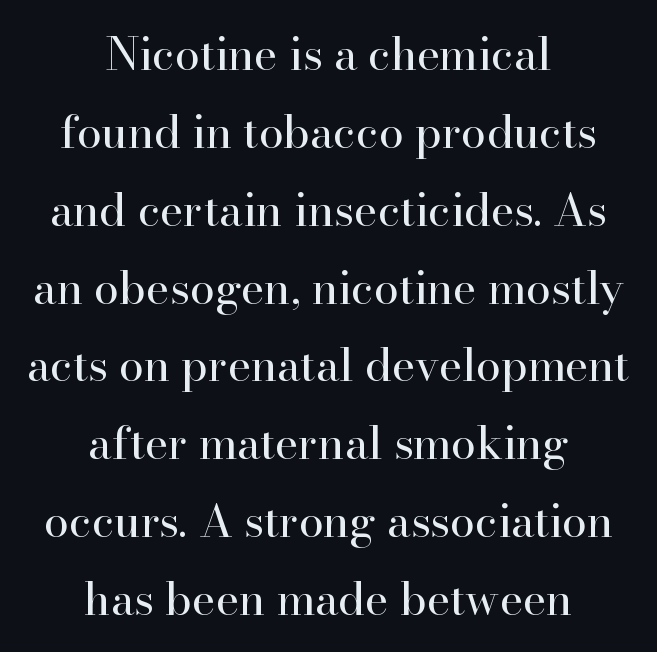
Q: Is the text bold? A: No.
Q: Is the text italic (slanted)? A: No, it is upright.
Q: Is the typeface a serif or a sans-serif typeface? A: Serif.
Q: Is the text underlined? A: No.
Q: How is the paragraph aligned? A: Centered.
Q: Is the spacing between letters normal or unusually wide? A: Normal.
Q: Width (condensed, normal, or wide)? A: Normal.
Q: Stroke contrast? A: High.
Q: x-height? A: Small.
Q: Monospaced? A: No.
